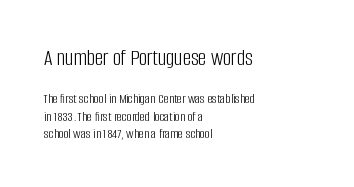
The image shows 23 px text type, upright; set left-aligned, line spacing 1.22x, normal letter spacing, not underlined; the first (top) block is 1.64x larger.
